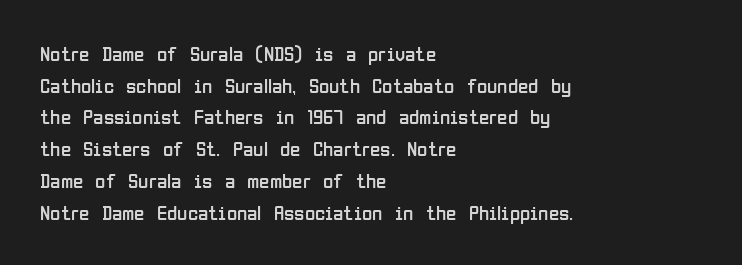
The image shows 21 px text type, upright; set left-aligned, normal line spacing (1.51x), normal letter spacing, not underlined.
